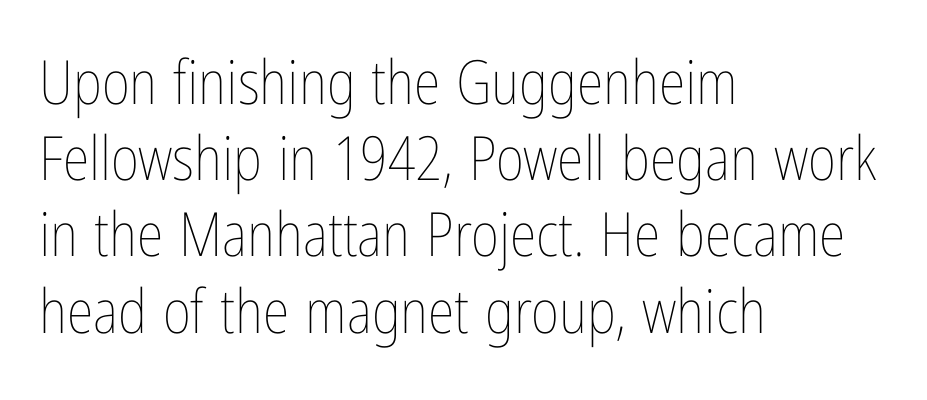
These lines are set flush left with a ragged right edge. Unmarked baselines from the first word to the last. The gaps between neighbouring characters are ordinary and unremarkable. The face used here is proportionally spaced, like ordinary book or web type.
